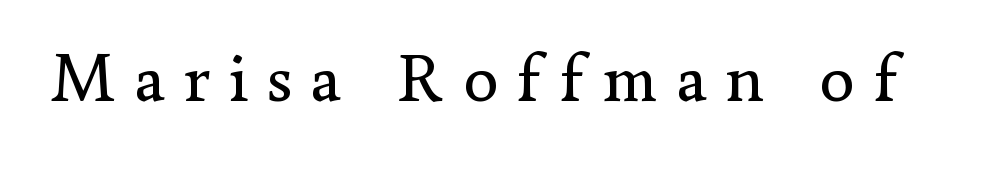
The lettering holds an erect, upright posture throughout. The gap between lines stays unmarked. Letterform terminals end in serifs throughout the passage. Counters stay open thanks to moderate or lighter strokes. Compared with typical body copy, the letter spacing here is much looser.
